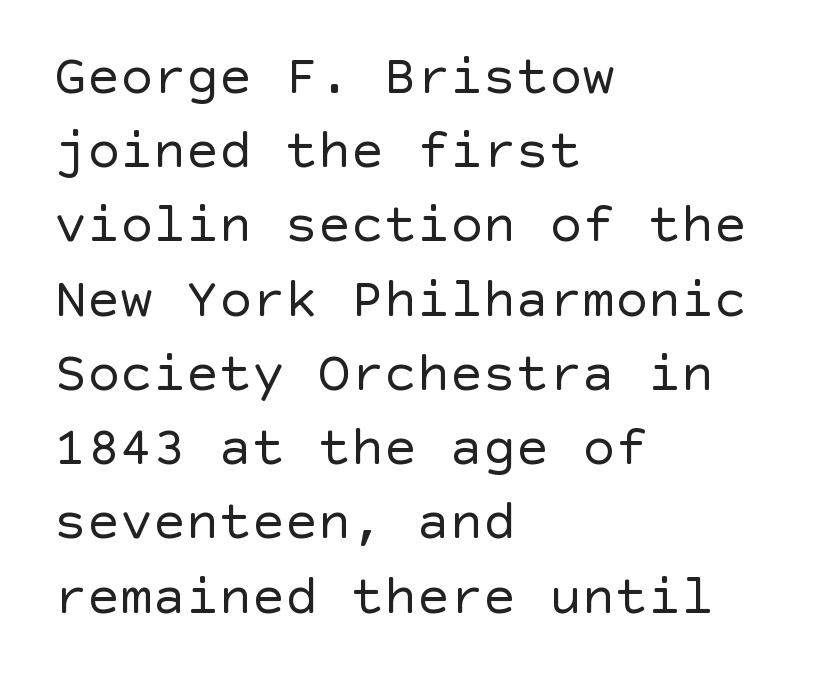
Q: Is the text bold? A: No.
Q: Is the text italic (slanted)? A: No, it is upright.
Q: Is the typeface a serif or a sans-serif typeface? A: Sans-serif.
Q: Is the text underlined? A: No.
Q: How is the paragraph aligned? A: Left-aligned.
Q: Is the spacing between letters normal or unusually wide? A: Normal.
Q: Is the spacing between lines tight, normal or loose? A: Normal.
Q: Width (condensed, normal, or wide)? A: Normal.
Q: x-height? A: Large.
